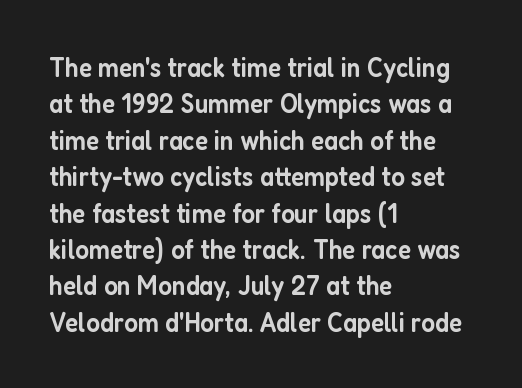
{"serif": "no", "italic": "no", "bold": "semi", "weight": "semibold", "width": "condensed", "stroke_contrast": "low", "x_height": "medium", "monospaced": "no", "underline": "no", "align": "left", "line_spacing": "normal", "line_spacing_ratio": 1.3, "letter_spacing": "normal", "letter_spacing_em": 0.0, "glyph_px": 28}
